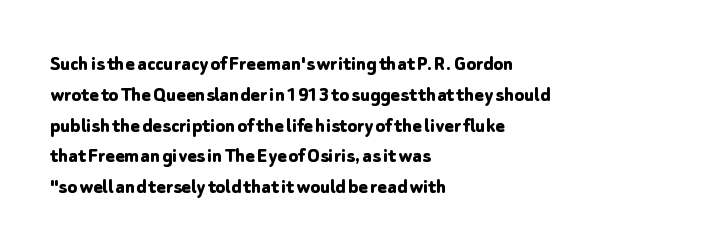
{"italic": "no", "bold": "yes", "underline": "no", "align": "left", "line_spacing": "normal", "line_spacing_ratio": 1.4, "letter_spacing": "normal", "letter_spacing_em": 0.0, "glyph_px": 22}
